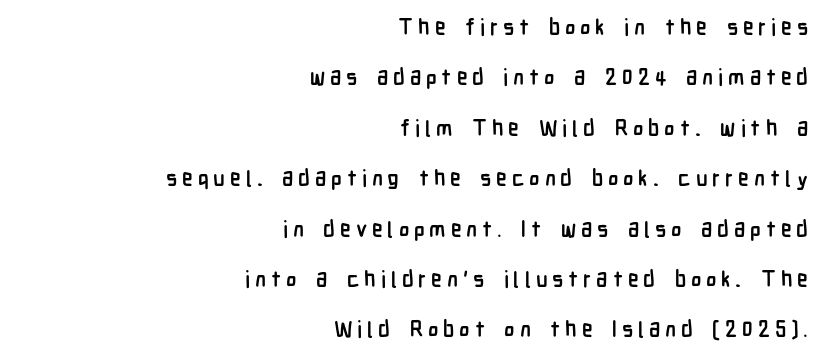
The line-height multiplier appears high, well above default. You'd pick this weight for a headline — it's a proper bold. The lettering holds an erect, upright posture throughout. Each row of text sits above clean, open space. Layout note: lines flush right.
